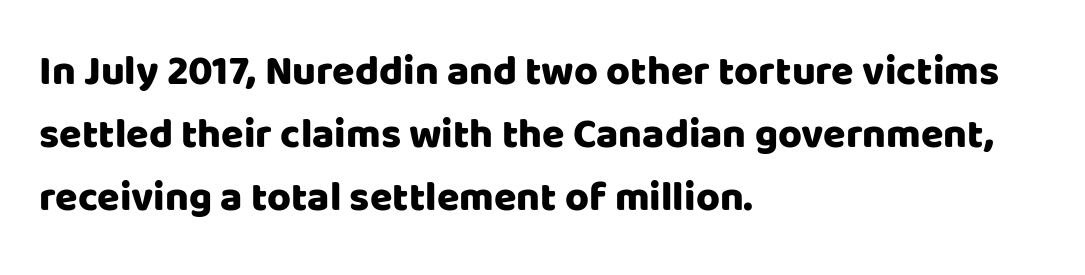
{"serif": "no", "italic": "no", "width": "normal", "stroke_contrast": "low", "x_height": "large", "monospaced": "no", "underline": "no", "align": "left", "line_spacing": "normal", "line_spacing_ratio": 1.54, "letter_spacing": "normal", "letter_spacing_em": 0.0, "glyph_px": 41}
